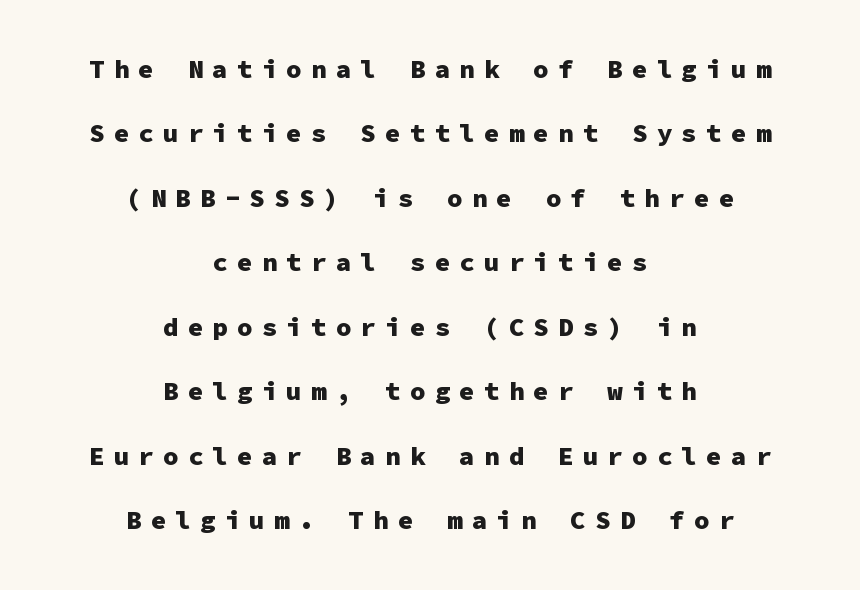
{"italic": "no", "bold": "yes", "underline": "no", "align": "center", "line_spacing": "loose", "line_spacing_ratio": 2.48, "letter_spacing": "wide", "letter_spacing_em": 0.35, "glyph_px": 26}
